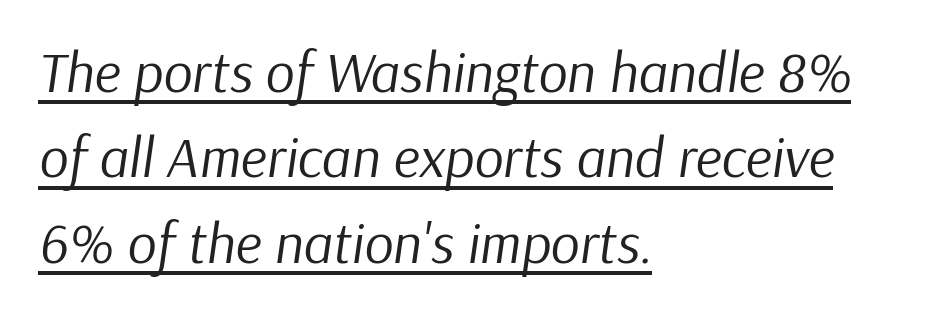
Check the space under the baseline: a stroke is drawn there. Vertically, the passage feels balanced, rows spaced as you'd expect. Look at the tracking — it's just the regular setting, nothing added. The text block is weighted toward the left margin, trailing off unevenly rightward. Emphasis-style slanted type is in use. Letters have the restrained weight of plain body copy at most.
